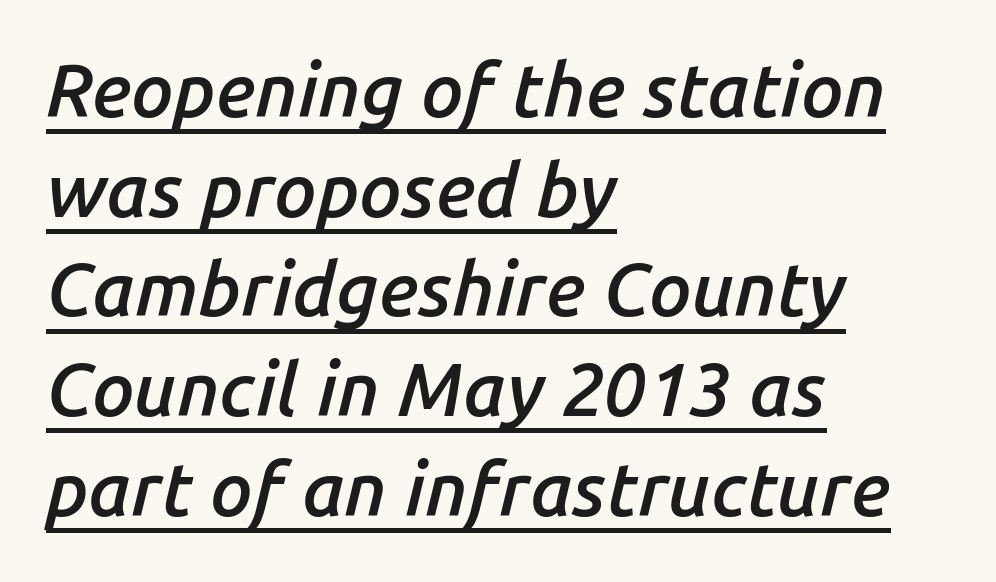
The block of text has a typical density, with ordinary space between rows. The setting favours the left margin, as ordinary paragraphs usually do. Spacing verdict: proportional, widths tailored to each character. The passage shown leans; its letterforms are oblique. Standard letterfit; no display-style spreading of the glyphs.
